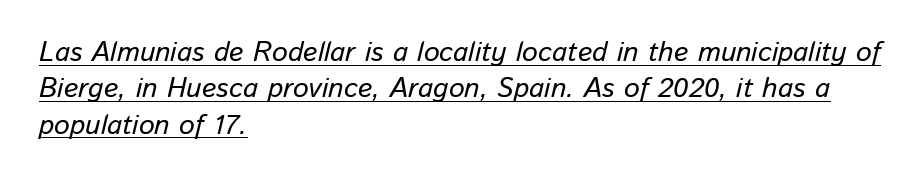
Q: Is the text italic (slanted)? A: Yes, it leans right by about 13 degrees.
Q: Is the text underlined? A: Yes.
Q: How is the paragraph aligned? A: Left-aligned.
Q: Is the spacing between letters normal or unusually wide? A: Normal.
Q: Is the spacing between lines tight, normal or loose? A: Normal.
Q: Width (condensed, normal, or wide)? A: Normal.
Q: Stroke contrast? A: Low.
Q: x-height? A: Medium.
Q: Monospaced? A: No.
